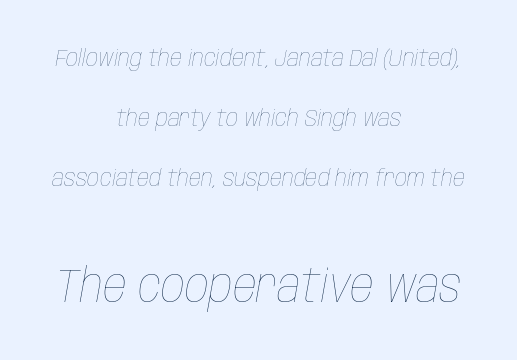
The image shows 47 px thin, condensed type, italic (leaning right); set centered, loose line spacing (2.5x), normal letter spacing, not underlined; the second (bottom) block is 1.96x larger; low stroke contrast and a large x-height.
